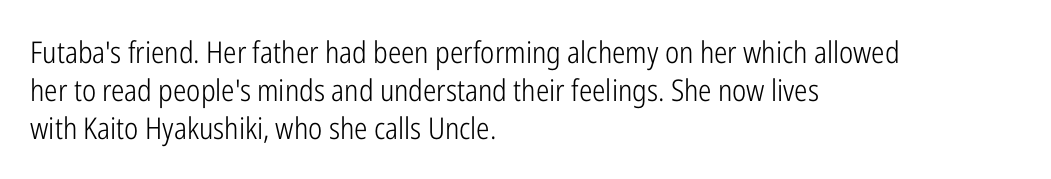
Q: Is the text bold? A: No.
Q: Is the text italic (slanted)? A: No, it is upright.
Q: Is the typeface a serif or a sans-serif typeface? A: Sans-serif.
Q: Is the text underlined? A: No.
Q: How is the paragraph aligned? A: Left-aligned.
Q: Is the spacing between letters normal or unusually wide? A: Normal.
Q: Is the spacing between lines tight, normal or loose? A: Normal.
Q: Width (condensed, normal, or wide)? A: Condensed.
Q: Stroke contrast? A: Low.
Q: x-height? A: Medium.
Q: Monospaced? A: No.
